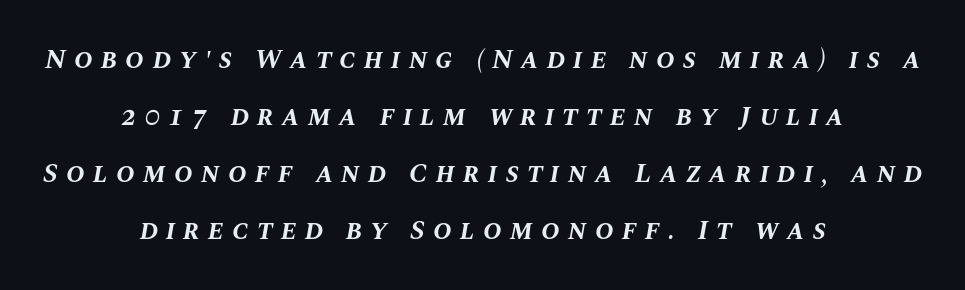
Someone cranked the tracking dial way up on this one. Rows of type keep a wide berth in the vertical direction. The paragraph shown floats in the horizontal middle. Italic: yes, the glyphs are oblique. Has an underline been added? It has not. Thick stems and heavy bowls — unmistakably bold.
